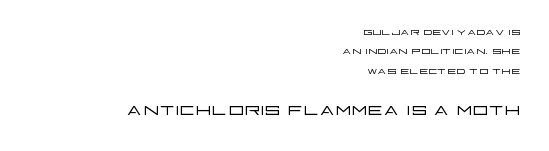
Leftover space on each line is placed entirely before the opening word. The emphasis by scale lands on block number two, below. This reads as an unemphasized weight, regular at the heaviest. The letters stand upright; this is a roman face. The block of text has a typical density, with ordinary space between rows. Bare-footed words on every line.
